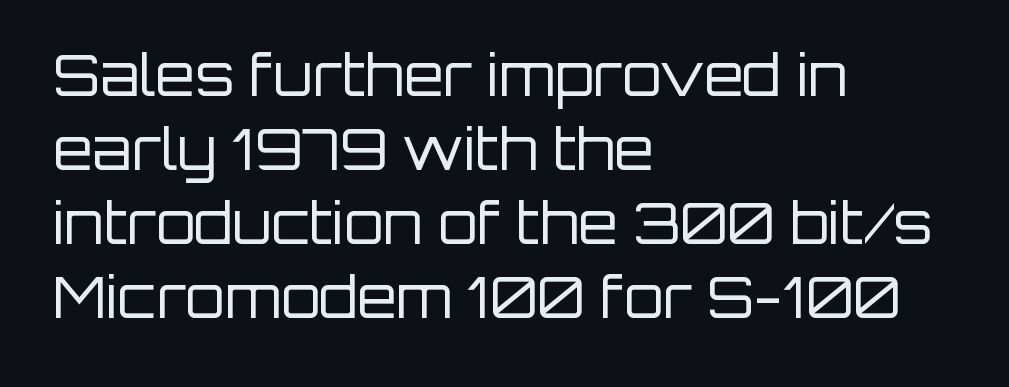
{"serif": "no", "italic": "no", "bold": "no", "weight": "regular", "width": "normal", "stroke_contrast": "low", "x_height": "large", "monospaced": "no", "underline": "no", "align": "left", "line_spacing": "normal", "line_spacing_ratio": 1.3, "letter_spacing": "normal", "letter_spacing_em": 0.0, "glyph_px": 57}
